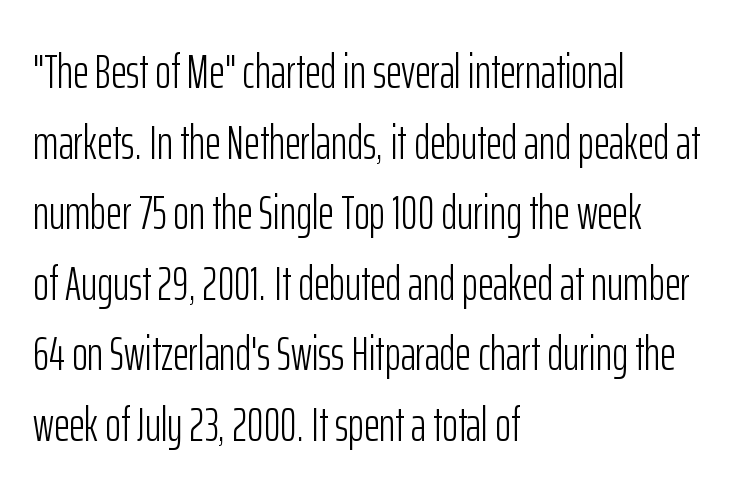
The image shows 48 px light, condensed sans-serif type, upright; set left-aligned, normal line spacing (1.47x), normal letter spacing, not underlined; low stroke contrast and a medium x-height.
